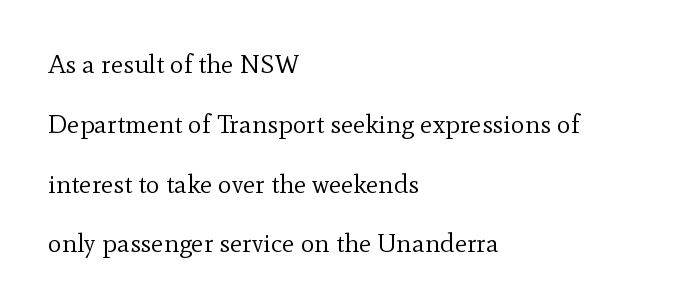
Only glyphs here, with clear space below each row. The characters are drawn with everyday or finer stroke widths. The vertical gap from one line to the next is large. This rendering leaves character spacing at its baseline value. All the whitespace from short lines collects on the right.
